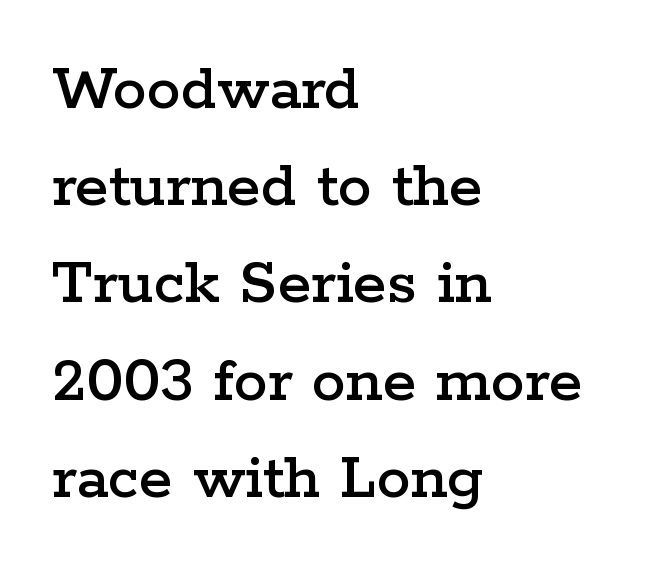
Is this a sans? No — the strokes have serifs. Any mark beneath the type? The region is blank. If you drew a line through each stem, it would be perfectly vertical. Nobody touched the tracking dial on this one.
